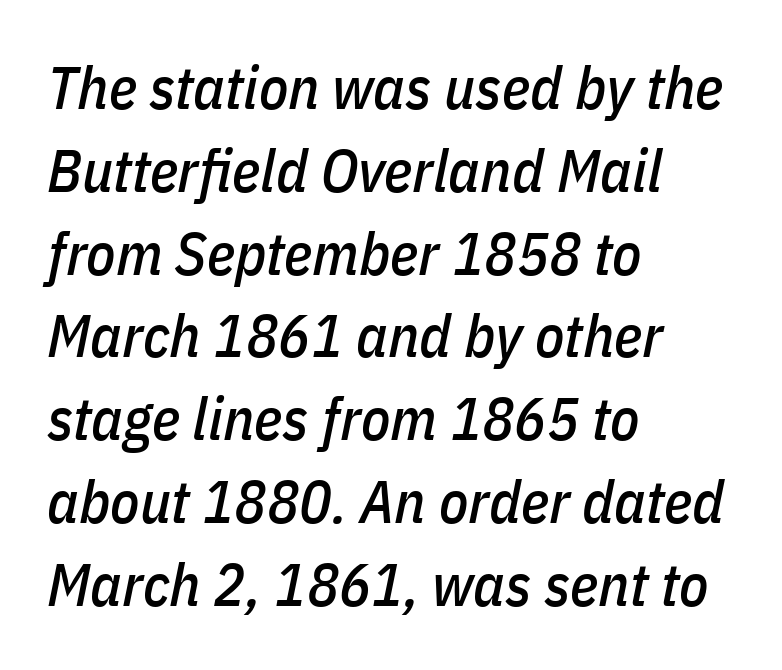
The paragraph has a hard left edge and a soft right edge. Glance below the letters and you will spot only blank space. Is this a fixed-width face? No — the glyphs have proportional, varying widths. Horizontal bands of white between lines are of average thickness.
